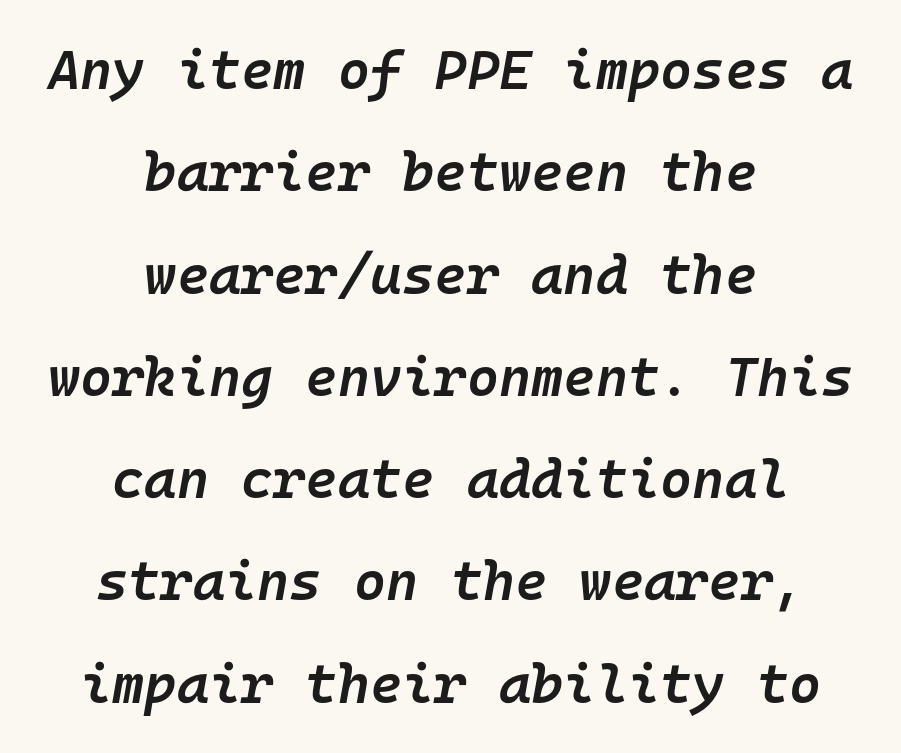
Q: Is the text bold? A: Semi-bold.
Q: Is the text italic (slanted)? A: Yes, it leans right by about 10 degrees.
Q: Is the text underlined? A: No.
Q: How is the paragraph aligned? A: Centered.
Q: Is the spacing between letters normal or unusually wide? A: Normal.
Q: Width (condensed, normal, or wide)? A: Normal.
Q: Stroke contrast? A: Low.
Q: x-height? A: Medium.
Q: Monospaced? A: Yes.
